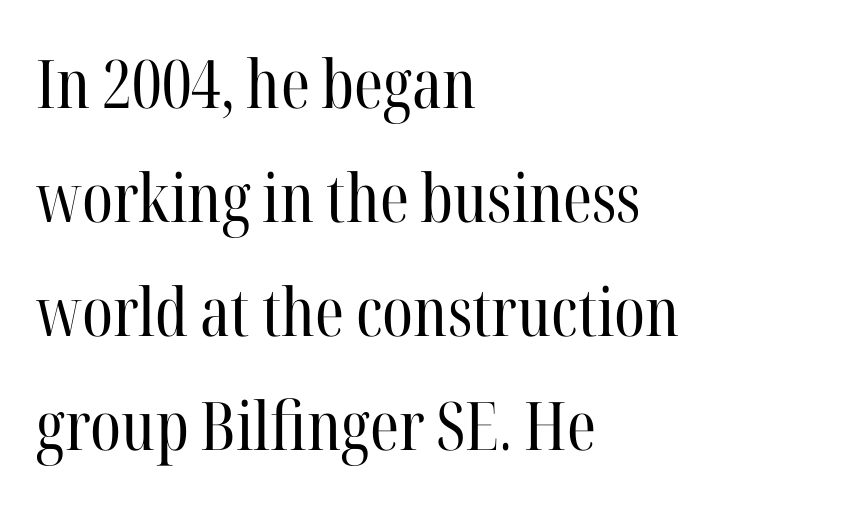
Serif or sans? Serif — the stroke terminals have little feet. Bold? No — there's no thickening of the strokes. Is this a fixed-width face? No — the glyphs have proportional, varying widths. These lines sit exactly where default settings would place them.
